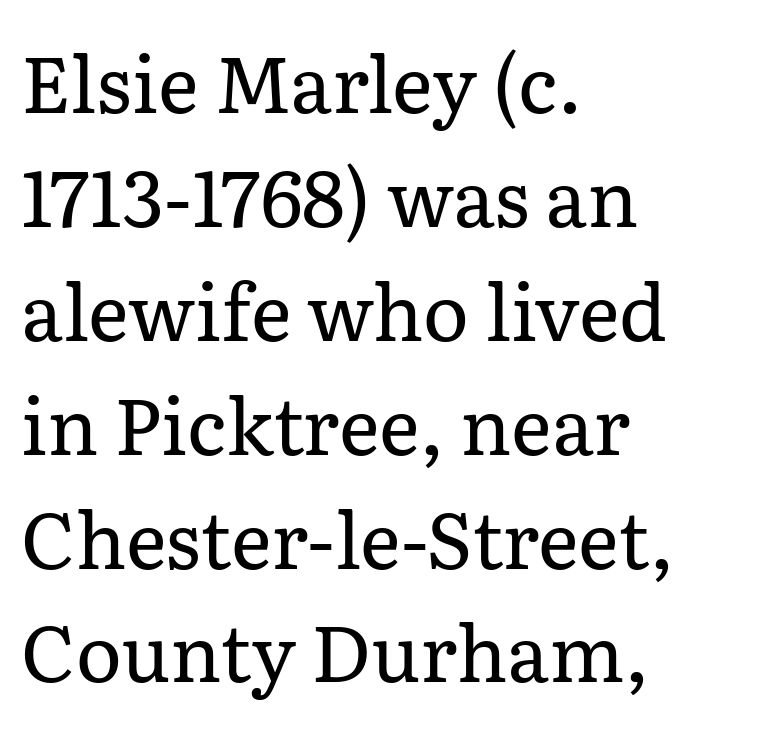
No extra ink here — the face is not bold. Nope, not italic — everything's standing straight. Looks like regular typesetting: each glyph gets only the width it needs. The space directly below the letters is spotless. In CSS terms this would be text-align: left. Summary of vertical rhythm: regular, with standard interline spacing.
